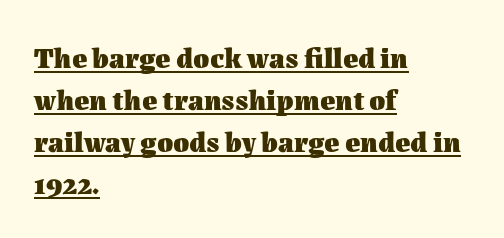
{"italic": "no", "bold": "yes", "weight": "heavy", "width": "normal", "stroke_contrast": "medium", "x_height": "medium", "monospaced": "no", "underline": "yes", "align": "left", "line_spacing": "normal", "line_spacing_ratio": 1.45, "letter_spacing": "normal", "letter_spacing_em": 0.0, "glyph_px": 29}
